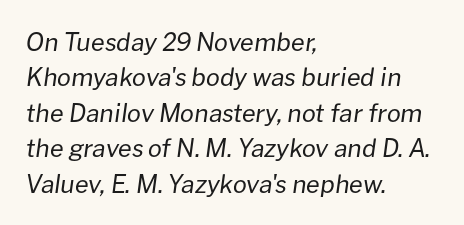
The image shows 25 px text type, italic (leaning right); set left-aligned, normal line spacing (1.42x), normal letter spacing, not underlined.
